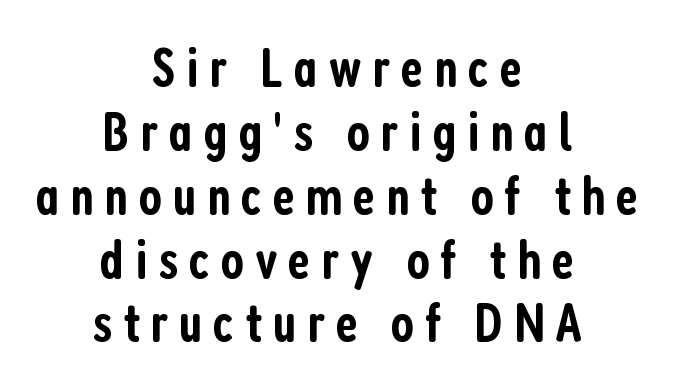
Q: Is the text bold? A: Semi-bold.
Q: Is the text italic (slanted)? A: No, it is upright.
Q: Is the typeface a serif or a sans-serif typeface? A: Sans-serif.
Q: Is the text underlined? A: No.
Q: How is the paragraph aligned? A: Centered.
Q: Is the spacing between lines tight, normal or loose? A: Tight.
Q: Width (condensed, normal, or wide)? A: Condensed.
Q: Stroke contrast? A: Low.
Q: x-height? A: Medium.
Q: Monospaced? A: No.
